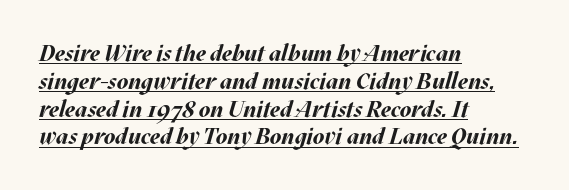
{"italic": "yes", "lean": "right", "slant_degrees": 17, "bold": "yes", "underline": "yes", "align": "left", "line_spacing_ratio": 1.21, "letter_spacing": "normal", "letter_spacing_em": 0.0, "glyph_px": 23}
